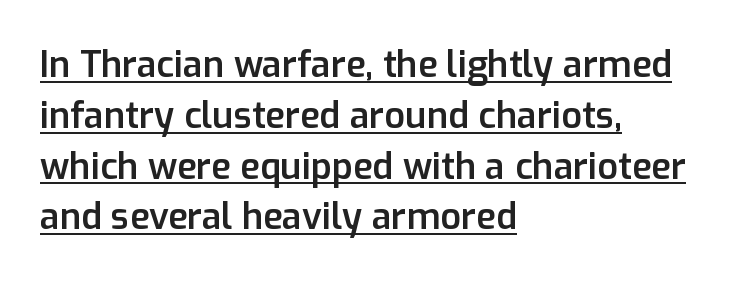
Q: Is the text bold? A: Semi-bold.
Q: Is the text italic (slanted)? A: No, it is upright.
Q: Is the typeface a serif or a sans-serif typeface? A: Sans-serif.
Q: Is the text underlined? A: Yes.
Q: How is the paragraph aligned? A: Left-aligned.
Q: Is the spacing between letters normal or unusually wide? A: Normal.
Q: Is the spacing between lines tight, normal or loose? A: Normal.
Q: Width (condensed, normal, or wide)? A: Normal.
Q: Stroke contrast? A: Low.
Q: x-height? A: Medium.
Q: Monospaced? A: No.
